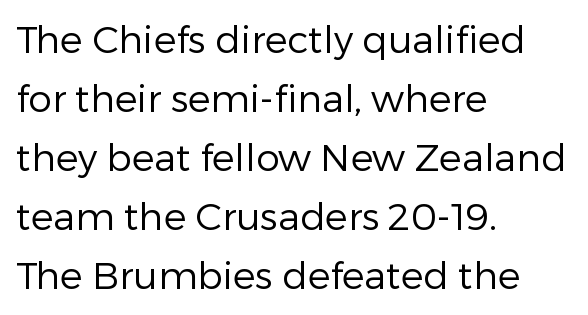
{"serif": "no", "italic": "no", "bold": "no", "weight": "regular", "width": "normal", "stroke_contrast": "low", "x_height": "medium", "monospaced": "no", "underline": "no", "align": "left", "line_spacing": "normal", "line_spacing_ratio": 1.55, "letter_spacing": "normal", "letter_spacing_em": 0.0, "glyph_px": 38}
